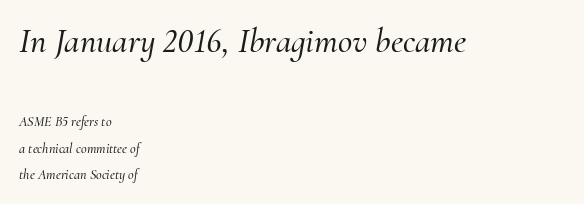
{"serif": "yes", "italic": "yes", "lean": "right", "slant_degrees": 10, "width": "normal", "stroke_contrast": "medium", "x_height": "small", "monospaced": "no", "underline": "no", "align": "left", "line_spacing_ratio": 1.89, "letter_spacing": "normal", "letter_spacing_em": 0.0, "larger_block": "first", "size_ratio": 2.5, "glyph_px": 35}
